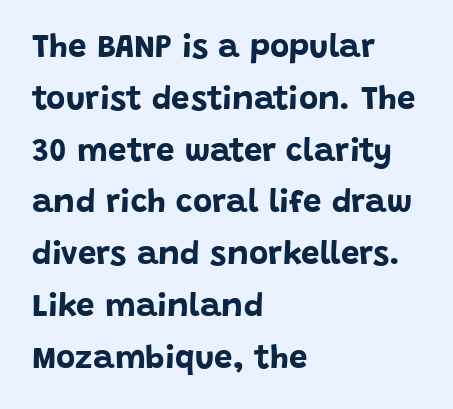
The image shows 33 px bold sans-serif type, upright; set left-aligned, normal line spacing (1.57x), normal letter spacing, not underlined; low stroke contrast and a large x-height.
